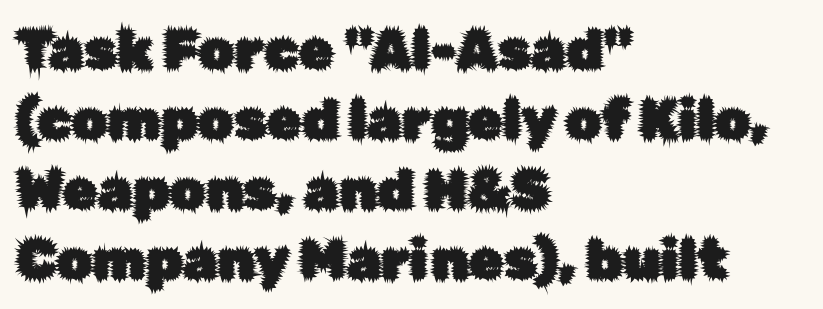
Q: Is the text italic (slanted)? A: No, it is upright.
Q: Is the typeface a serif or a sans-serif typeface? A: Sans-serif.
Q: Is the text underlined? A: No.
Q: How is the paragraph aligned? A: Left-aligned.
Q: Is the spacing between letters normal or unusually wide? A: Normal.
Q: Is the spacing between lines tight, normal or loose? A: Normal.
Q: Width (condensed, normal, or wide)? A: Normal.
Q: Stroke contrast? A: Low.
Q: x-height? A: Medium.
Q: Monospaced? A: No.
